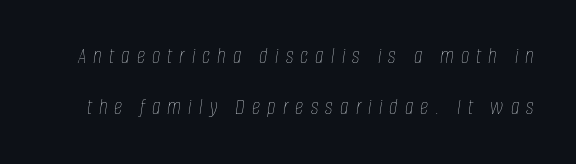
Type without underlining. In terms of posture, this sample is oblique. Whoever set this chose breathing room over compactness in the vertical rhythm. The font is comparable to plain body text, perhaps lighter.
